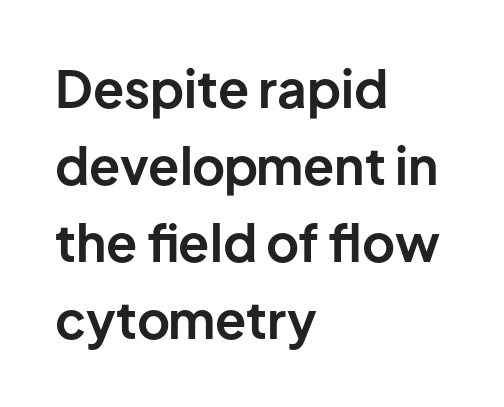
A normal amount of white space separates one row of letters from the next. Short and long lines alike share a common starting point at left. Does the weight exceed regular? Yes, all the way to bold. Is there any slant? The stems are plumb.
